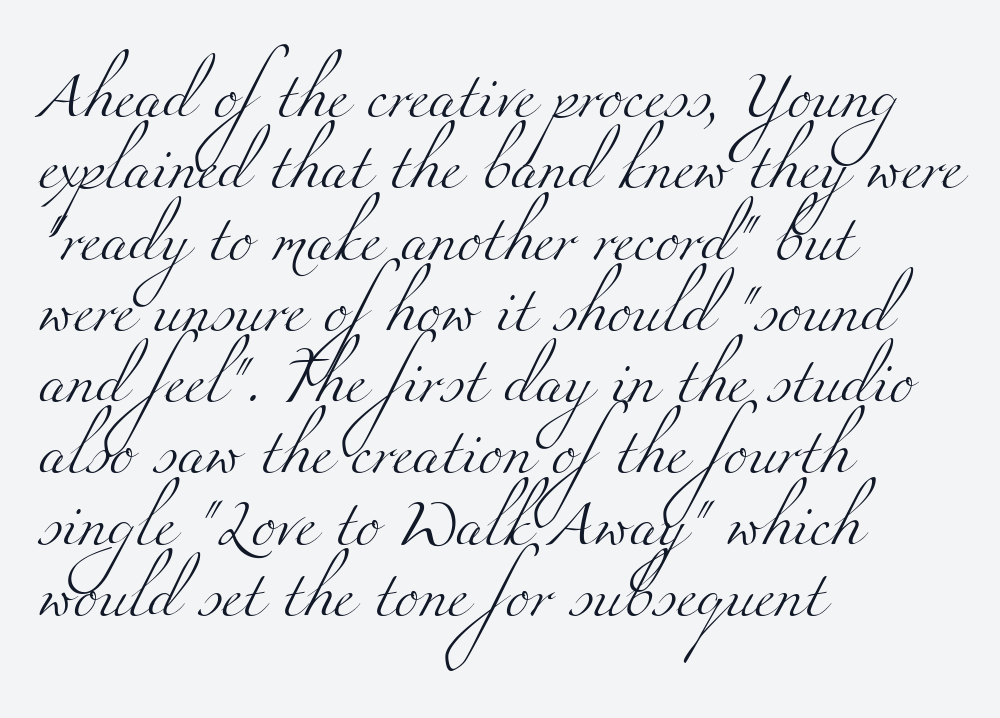
The image shows 46 px light, wide type; set left-aligned, normal line spacing (1.55x), normal letter spacing, not underlined; medium stroke contrast and a small x-height.
